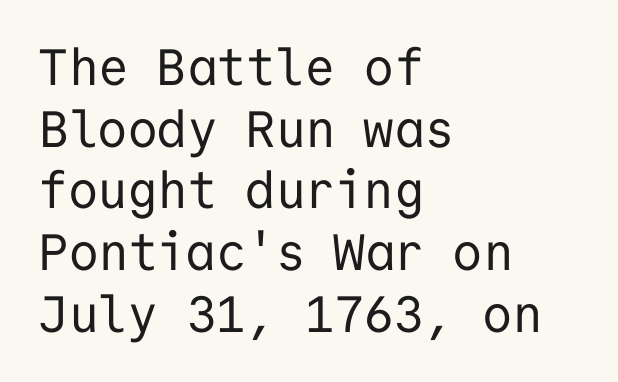
Q: Is the text bold? A: No.
Q: Is the text italic (slanted)? A: No, it is upright.
Q: Is the typeface a serif or a sans-serif typeface? A: Sans-serif.
Q: Is the text underlined? A: No.
Q: How is the paragraph aligned? A: Left-aligned.
Q: Is the spacing between letters normal or unusually wide? A: Normal.
Q: Width (condensed, normal, or wide)? A: Normal.
Q: Stroke contrast? A: Low.
Q: x-height? A: Medium.
Q: Monospaced? A: Yes.
